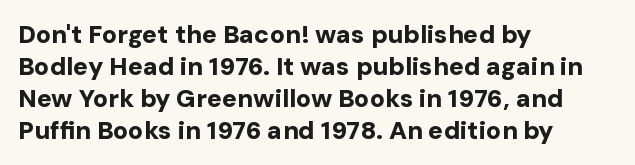
The image shows 25 px bold type, upright; set left-aligned, normal line spacing (1.28x), normal letter spacing, not underlined.
